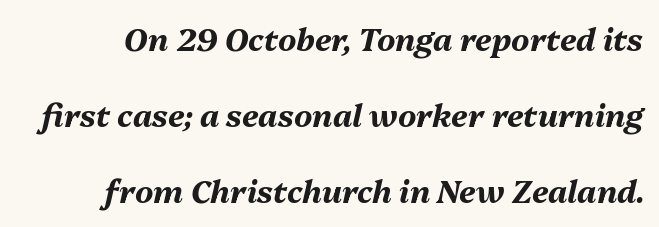
Q: Is the text bold? A: Yes.
Q: Is the text italic (slanted)? A: Yes, it leans right by about 13 degrees.
Q: Is the text underlined? A: No.
Q: Is the spacing between letters normal or unusually wide? A: Normal.
Q: Is the spacing between lines tight, normal or loose? A: Loose.
Q: Width (condensed, normal, or wide)? A: Normal.
Q: Stroke contrast? A: Medium.
Q: x-height? A: Medium.
Q: Monospaced? A: No.
